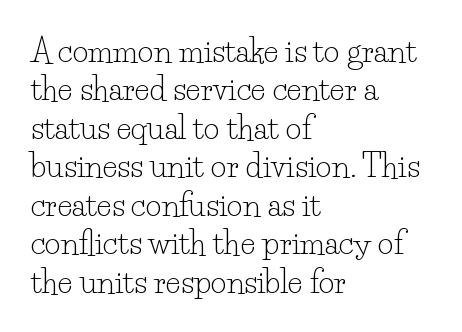
Q: Is the text bold? A: No.
Q: Is the text italic (slanted)? A: No, it is upright.
Q: Is the typeface a serif or a sans-serif typeface? A: Serif.
Q: Is the text underlined? A: No.
Q: How is the paragraph aligned? A: Left-aligned.
Q: Is the spacing between letters normal or unusually wide? A: Normal.
Q: Width (condensed, normal, or wide)? A: Normal.
Q: Stroke contrast? A: Low.
Q: x-height? A: Small.
Q: Monospaced? A: No.
